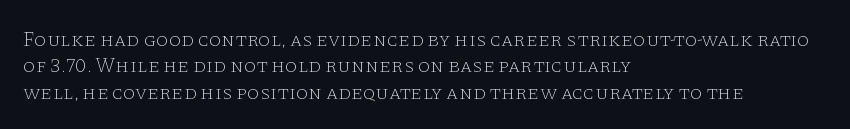
Q: Is the text bold? A: No.
Q: Is the text italic (slanted)? A: No, it is upright.
Q: Is the text underlined? A: No.
Q: How is the paragraph aligned? A: Left-aligned.
Q: Is the spacing between letters normal or unusually wide? A: Normal.
Q: Is the spacing between lines tight, normal or loose? A: Normal.
